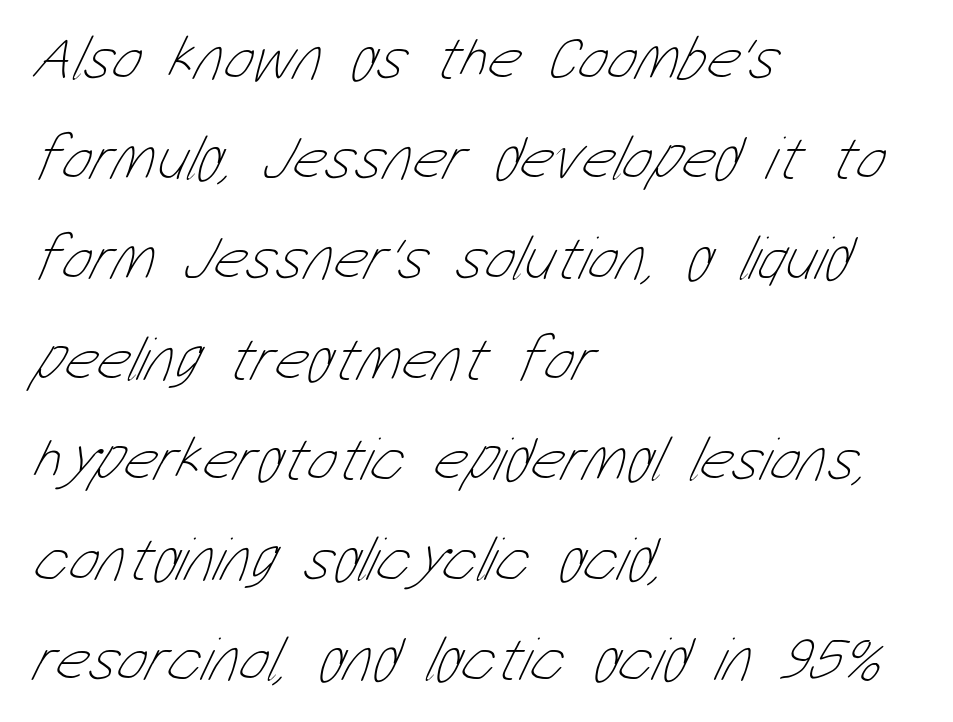
Q: Is the text bold? A: No.
Q: Is the text underlined? A: No.
Q: How is the paragraph aligned? A: Left-aligned.
Q: Is the spacing between letters normal or unusually wide? A: Normal.
Q: Is the spacing between lines tight, normal or loose? A: Normal.
Q: Width (condensed, normal, or wide)? A: Condensed.
Q: Stroke contrast? A: Low.
Q: x-height? A: Medium.
Q: Monospaced? A: No.
